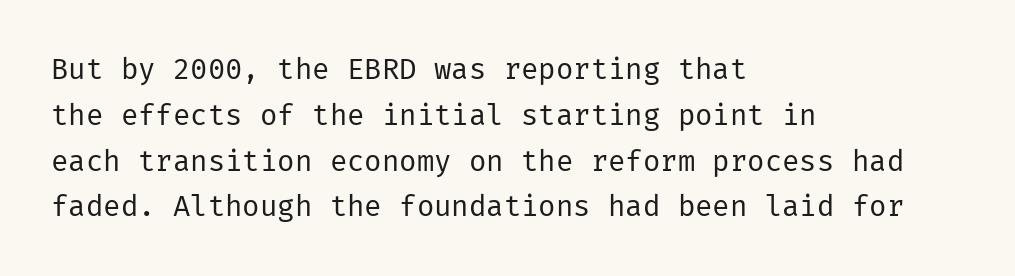
Notice how the stems are strictly vertical — no italics here. This rendering uses left alignment, leaving the right contour irregular. Is there much room between lines? A standard amount, neither cramped nor airy. Serif or sans? Sans — the stroke terminals are bare.
